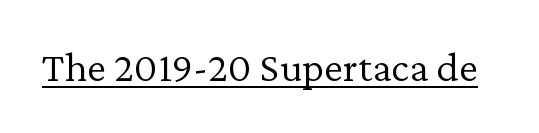
{"serif": "yes", "italic": "no", "bold": "no", "weight": "light", "width": "normal", "stroke_contrast": "low", "x_height": "medium", "monospaced": "no", "underline": "yes", "letter_spacing": "normal", "letter_spacing_em": 0.0, "glyph_px": 43}
